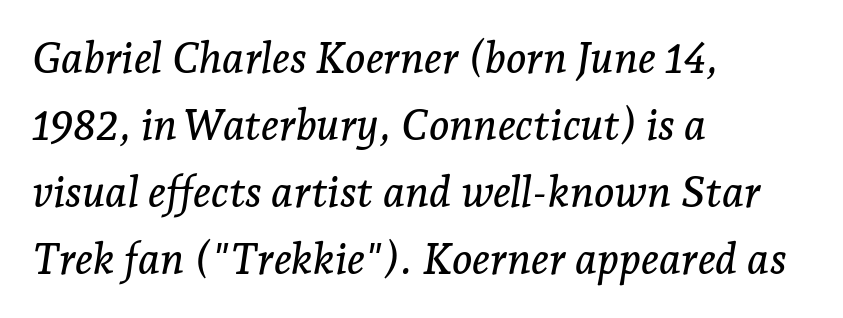
One-word summary of the alignment: left. The words here are not underlined. No extra tracking has been applied to these lines. The font family rendered here belongs to the serif group. The axis of the letterforms is tilted away from vertical. Proportional: the letters do not fall into vertical columns.
